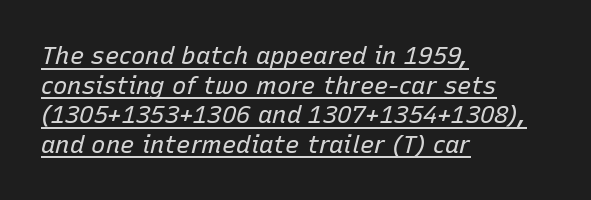
Q: Is the text bold? A: No.
Q: Is the text italic (slanted)? A: Yes, it leans right by about 15 degrees.
Q: Is the text underlined? A: Yes.
Q: How is the paragraph aligned? A: Left-aligned.
Q: Is the spacing between letters normal or unusually wide? A: Normal.
